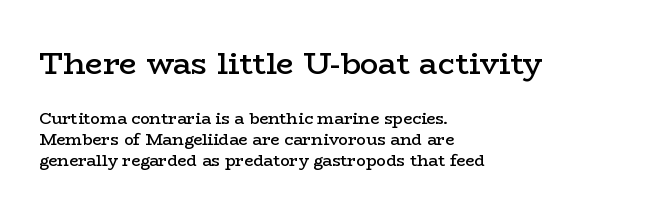
The image shows 31 px semibold, wide serif type, upright; set left-aligned, normal line spacing (1.32x), normal letter spacing, not underlined; the first (top) block is 1.94x larger; low stroke contrast and a medium x-height.
